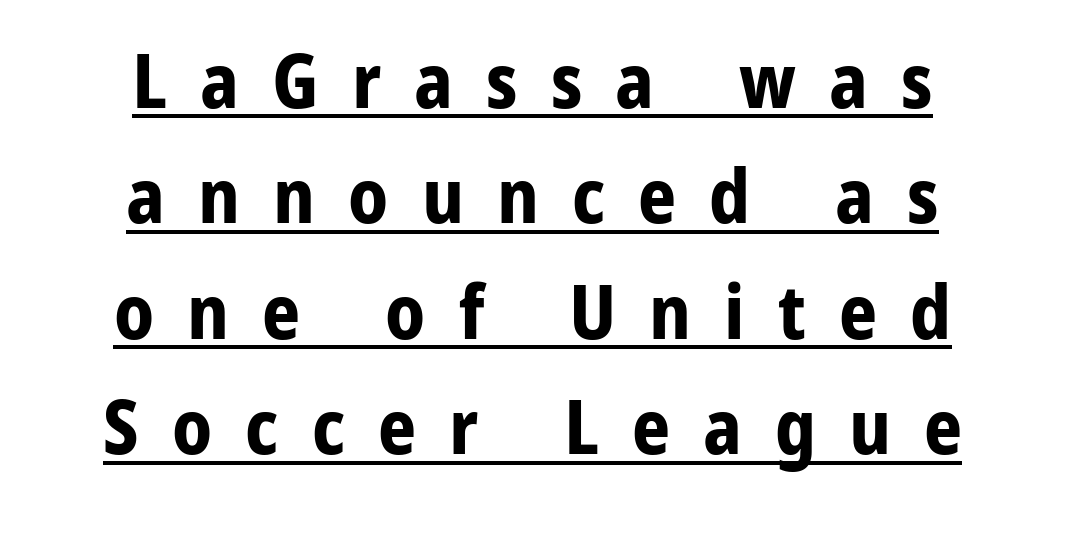
The image shows 75 px bold sans-serif type, upright; set centered, normal line spacing (1.54x), unusually wide letter spacing (+0.44 em), underlined; low stroke contrast and a medium x-height.
